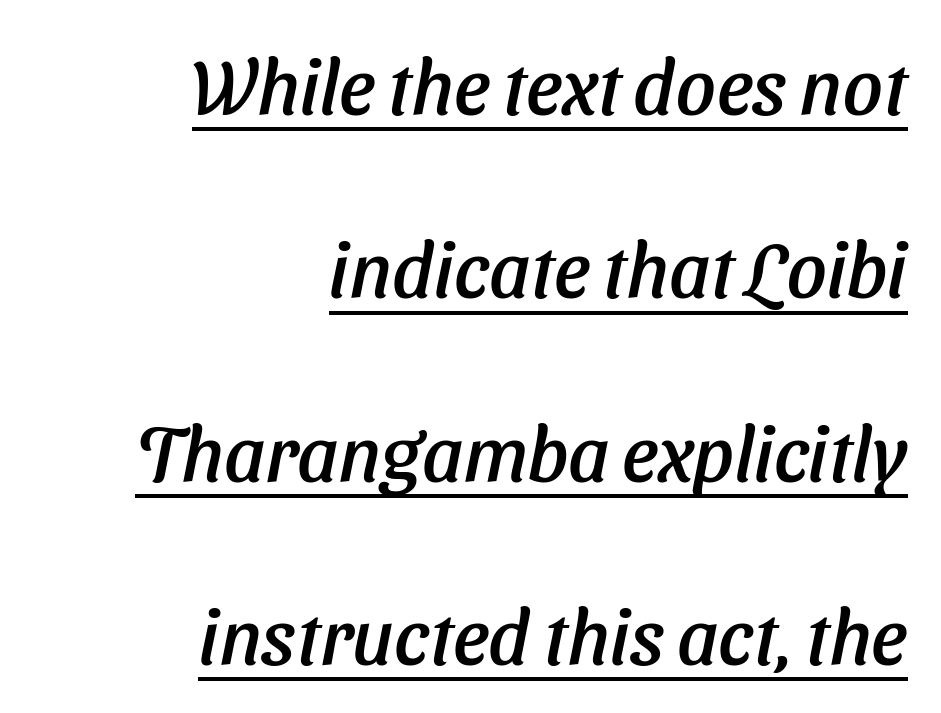
The image shows 78 px text type, italic (leaning right); set right-aligned, loose line spacing (2.35x), normal letter spacing, underlined; low stroke contrast and a medium x-height.
